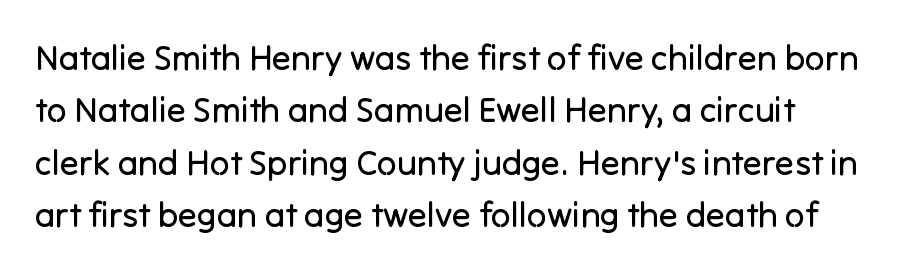
The image shows 35 px regular-weight sans-serif type, upright; set normal line spacing (1.5x), normal letter spacing, not underlined; low stroke contrast and a medium x-height.
